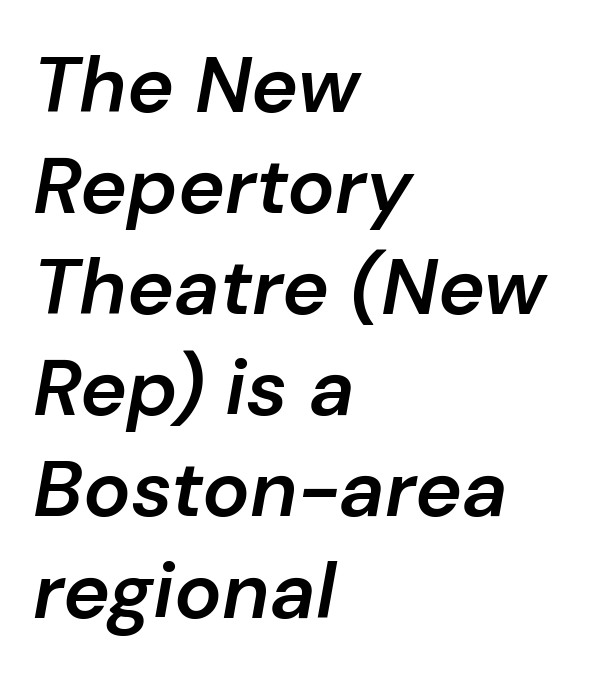
Note the varied advance widths — an 'i' is clearly narrower than an 'm'. Look at the tracking — it's just the regular setting, nothing added. Glance below the letters and you will spot only blank space. Italic? Definitely — the glyphs are oblique. Compared with an ordinary text face, these strokes are moderately heavier — a semibold. The text block is weighted toward the left margin, trailing off unevenly rightward.
